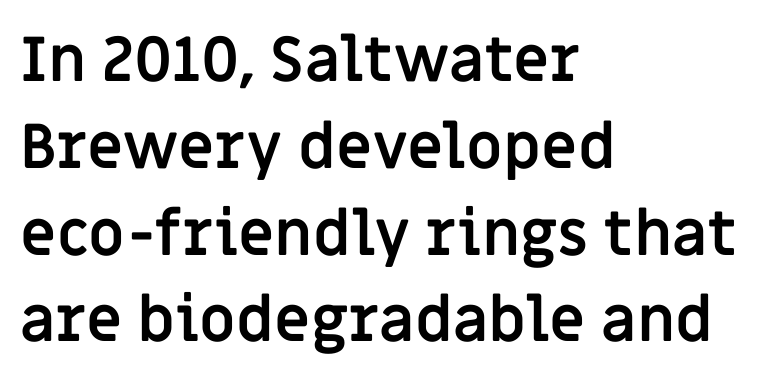
{"serif": "no", "italic": "no", "bold": "yes", "weight": "semibold", "width": "normal", "stroke_contrast": "low", "x_height": "large", "monospaced": "no", "underline": "no", "align": "left", "line_spacing": "normal", "line_spacing_ratio": 1.4, "letter_spacing": "normal", "letter_spacing_em": 0.0, "glyph_px": 62}
